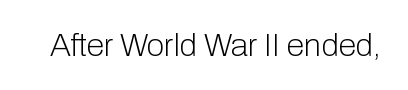
Q: Is the text bold? A: No.
Q: Is the text italic (slanted)? A: No, it is upright.
Q: Is the typeface a serif or a sans-serif typeface? A: Sans-serif.
Q: Is the text underlined? A: No.
Q: Is the spacing between letters normal or unusually wide? A: Normal.
Q: Width (condensed, normal, or wide)? A: Normal.
Q: Stroke contrast? A: Low.
Q: x-height? A: Medium.
Q: Monospaced? A: No.
